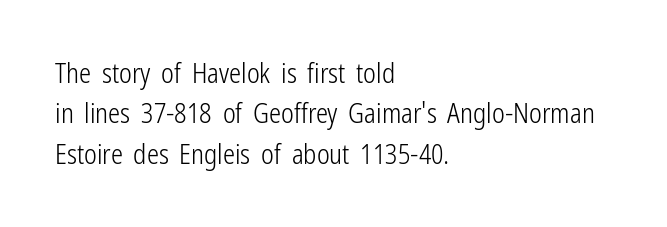
Q: Is the text bold? A: No.
Q: Is the text italic (slanted)? A: No, it is upright.
Q: Is the text underlined? A: No.
Q: How is the paragraph aligned? A: Left-aligned.
Q: Is the spacing between letters normal or unusually wide? A: Normal.
Q: Is the spacing between lines tight, normal or loose? A: Normal.
